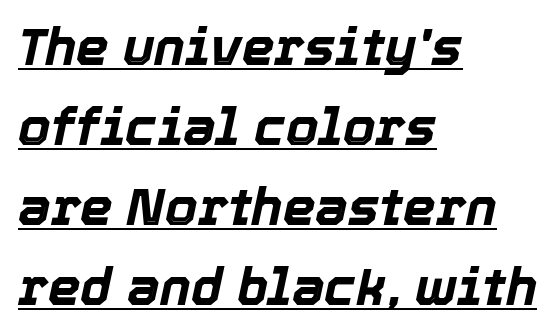
{"italic": "yes", "lean": "right", "slant_degrees": 12, "bold": "yes", "weight": "bold", "width": "normal", "x_height": "medium", "monospaced": "no", "underline": "yes", "align": "left", "line_spacing": "normal", "line_spacing_ratio": 1.54, "letter_spacing": "normal", "letter_spacing_em": 0.0, "glyph_px": 52}
